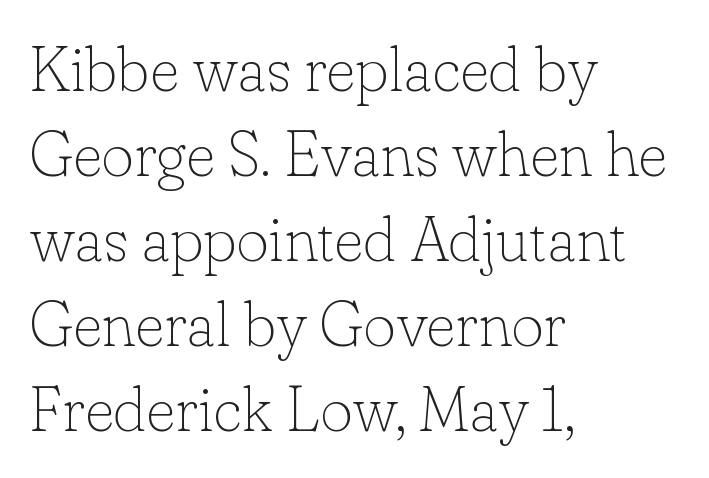
Letters have the restrained weight of plain body copy at most. A bare baseline throughout the passage. Compared with a centered layout, this one pins lines to the left instead. Honestly, the letter spacing is just normal — you wouldn't notice it. A typesetter would call this proportional, since set widths differ per character. I'd call this a serif setting — the letters wear small feet.
